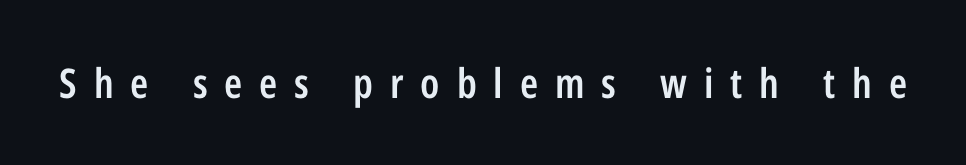
Q: Is the text bold? A: Semi-bold.
Q: Is the text italic (slanted)? A: No, it is upright.
Q: Is the typeface a serif or a sans-serif typeface? A: Sans-serif.
Q: Is the text underlined? A: No.
Q: Is the spacing between letters normal or unusually wide? A: Unusually wide.
Q: Width (condensed, normal, or wide)? A: Condensed.
Q: Stroke contrast? A: Low.
Q: x-height? A: Medium.
Q: Monospaced? A: No.
